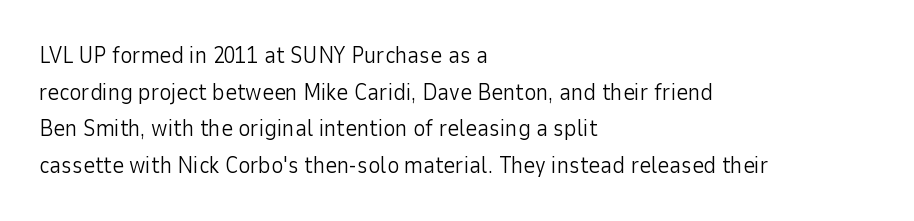
Notice how descenders clear the ascenders below comfortably — that's standard leading. Heft: none added — not bold. Posture: upright roman. The tracking reads as untouched default to a designer's eye. If you drew a ruler down the left edge, every line would touch it.
